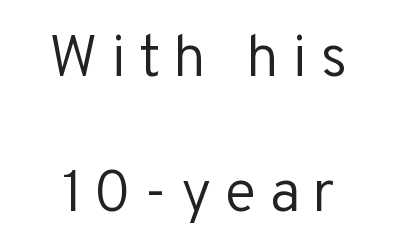
Q: Is the text bold? A: No.
Q: Is the text italic (slanted)? A: No, it is upright.
Q: Is the typeface a serif or a sans-serif typeface? A: Sans-serif.
Q: Is the text underlined? A: No.
Q: How is the paragraph aligned? A: Centered.
Q: Is the spacing between letters normal or unusually wide? A: Unusually wide.
Q: Is the spacing between lines tight, normal or loose? A: Loose.
Q: Width (condensed, normal, or wide)? A: Normal.
Q: Stroke contrast? A: Low.
Q: x-height? A: Medium.
Q: Monospaced? A: No.
